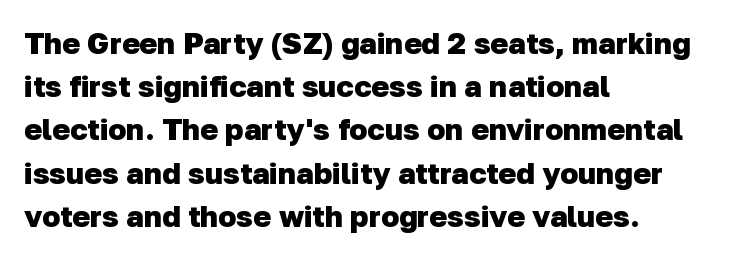
Q: Is the text bold? A: Yes.
Q: Is the typeface a serif or a sans-serif typeface? A: Sans-serif.
Q: Is the text underlined? A: No.
Q: How is the paragraph aligned? A: Left-aligned.
Q: Is the spacing between letters normal or unusually wide? A: Normal.
Q: Is the spacing between lines tight, normal or loose? A: Normal.
Q: Width (condensed, normal, or wide)? A: Normal.
Q: Stroke contrast? A: Low.
Q: x-height? A: Medium.
Q: Monospaced? A: No.
